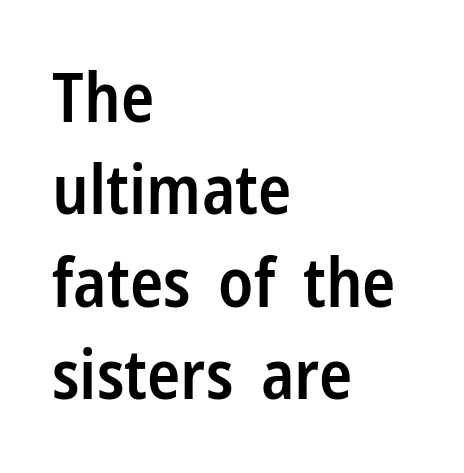
{"serif": "no", "italic": "no", "bold": "semi", "weight": "semibold", "width": "condensed", "stroke_contrast": "low", "x_height": "medium", "monospaced": "no", "underline": "no", "align": "left", "line_spacing": "normal", "line_spacing_ratio": 1.34, "letter_spacing": "normal", "letter_spacing_em": 0.0, "glyph_px": 69}
